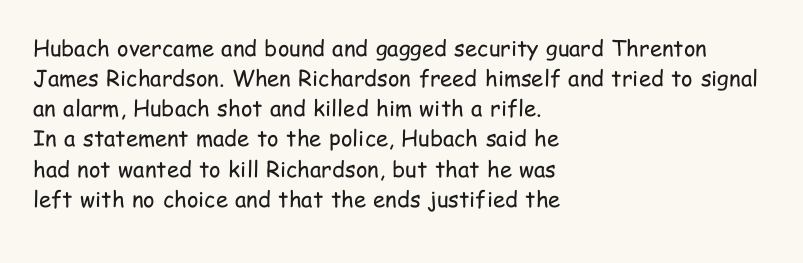
The image shows 22 px text type, upright; set left-aligned, normal line spacing (1.37x), normal letter spacing, not underlined.
